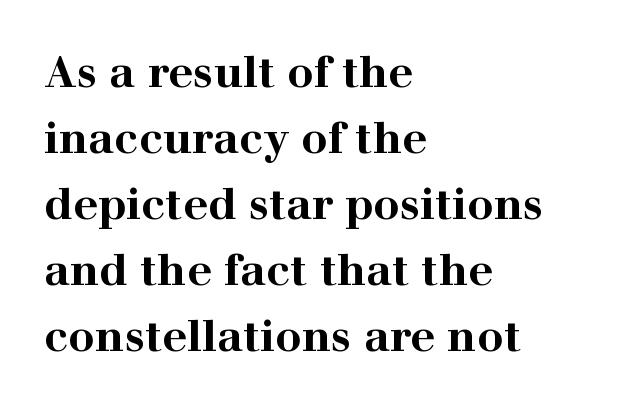
{"serif": "yes", "italic": "no", "bold": "yes", "weight": "bold", "width": "wide", "stroke_contrast": "high", "x_height": "medium", "monospaced": "no", "underline": "no", "align": "left", "line_spacing": "normal", "line_spacing_ratio": 1.5, "letter_spacing": "normal", "letter_spacing_em": 0.0, "glyph_px": 44}
